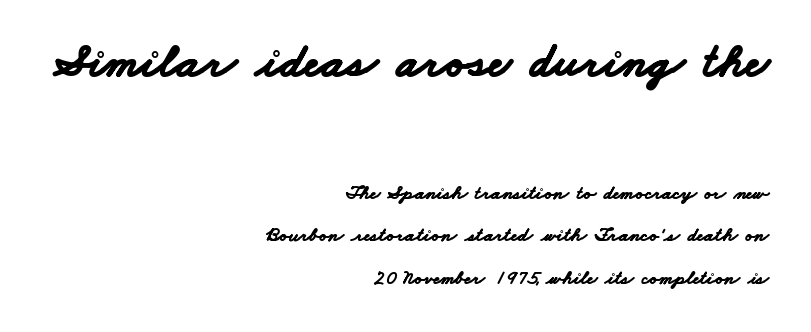
Nobody touched the tracking dial on this one. Check where the strokes stop: nothing finishes them off — pure sans. Which chunk is bigger? The first one — the top block dwarfs the bottom. The space beneath each line is pristine and unruled. On the weight axis this lands at bold, roughly 700.
